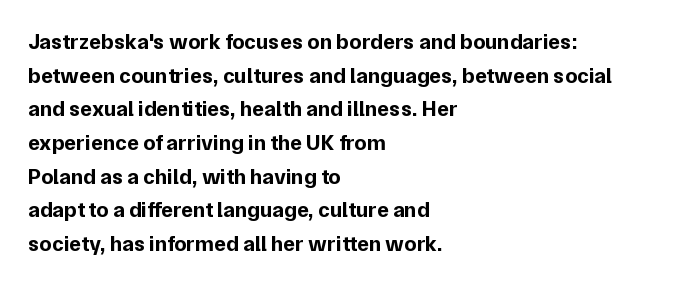
{"italic": "no", "bold": "yes", "underline": "no", "align": "left", "line_spacing": "normal", "line_spacing_ratio": 1.53, "letter_spacing": "normal", "letter_spacing_em": 0.0, "glyph_px": 22}
